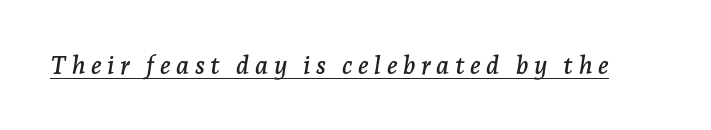
Q: Is the text italic (slanted)? A: Yes, it leans right by about 7 degrees.
Q: Is the text underlined? A: Yes.
Q: Is the spacing between letters normal or unusually wide? A: Unusually wide.
